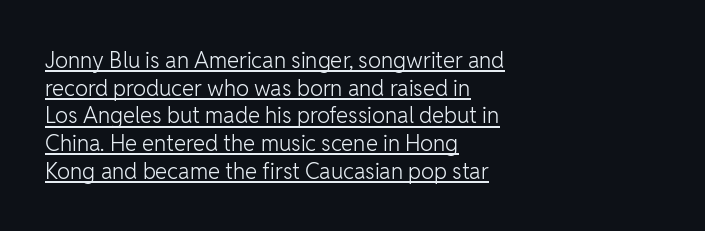
Q: Is the text bold? A: No.
Q: Is the text italic (slanted)? A: No, it is upright.
Q: Is the text underlined? A: Yes.
Q: How is the paragraph aligned? A: Left-aligned.
Q: Is the spacing between letters normal or unusually wide? A: Normal.
Q: Is the spacing between lines tight, normal or loose? A: Normal.
